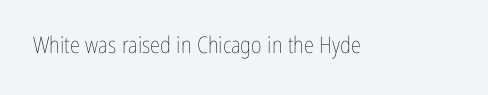
The type is set solid horizontally, with unmodified tracking. Words float on clear page, feet unadorned. A quiet, ordinary-to-light weight characterises the typeface. The type sits square on the baseline with zero lean.
